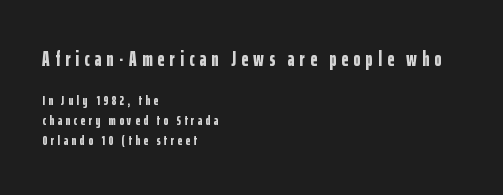
{"italic": "no", "bold": "yes", "underline": "no", "align": "left", "line_spacing": "normal", "line_spacing_ratio": 1.44, "letter_spacing": "wide", "letter_spacing_em": 0.25, "larger_block": "first", "size_ratio": 1.5, "glyph_px": 21}
